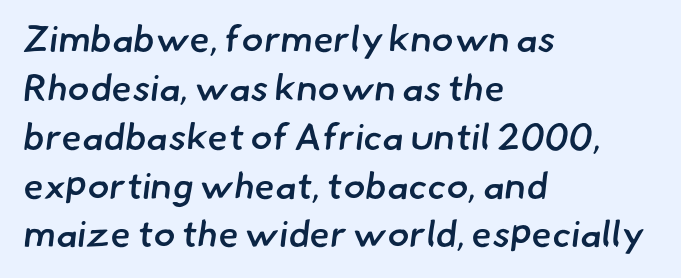
The passage shown is typed in a proportional face where columns would drift. The font family rendered here belongs to the sans-serif group. Weight: semibold (demi). In terms of letterspacing, this is plain default setting.
